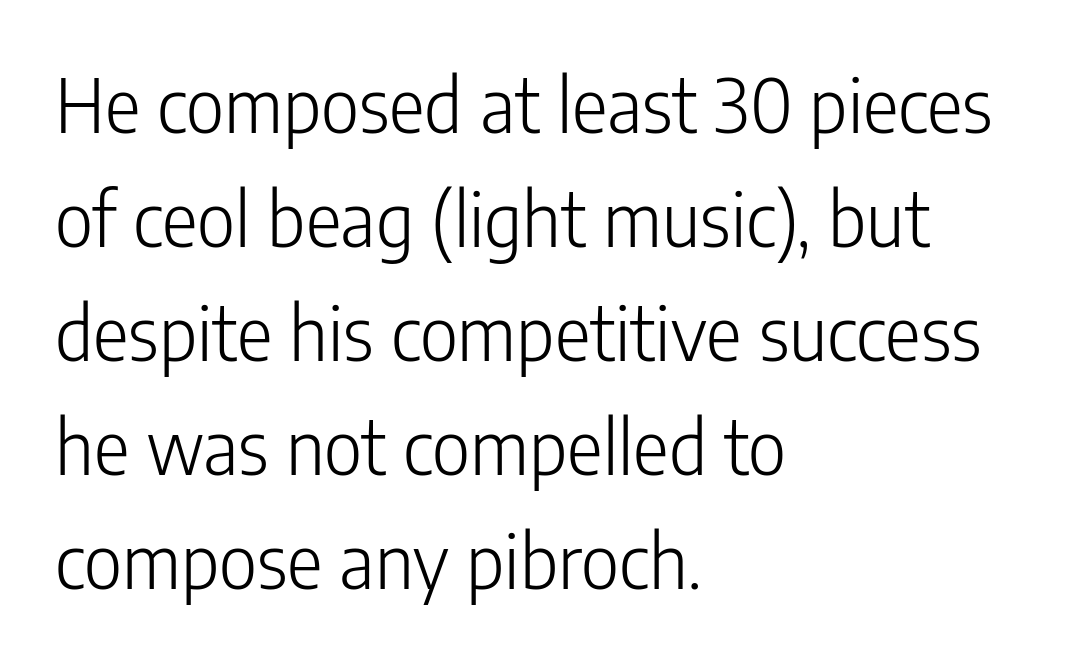
Varying glyph widths throughout — classic text-font behaviour. The lines in this sample share a left origin and differ only in where they stop. You could call the tracking neutral — neither tight nor loose. Leading: standard. It's the straight-up-and-down kind of type. Descender tails drop into unmarked territory.
